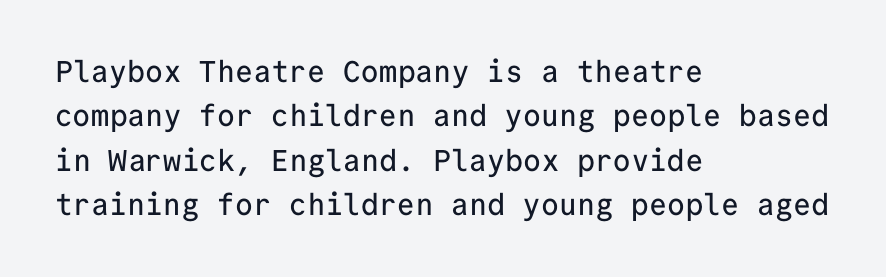
{"serif": "no", "italic": "no", "width": "normal", "stroke_contrast": "low", "x_height": "medium", "monospaced": "yes", "underline": "no", "align": "left", "line_spacing": "normal", "line_spacing_ratio": 1.48, "letter_spacing": "normal", "letter_spacing_em": 0.0, "glyph_px": 30}
